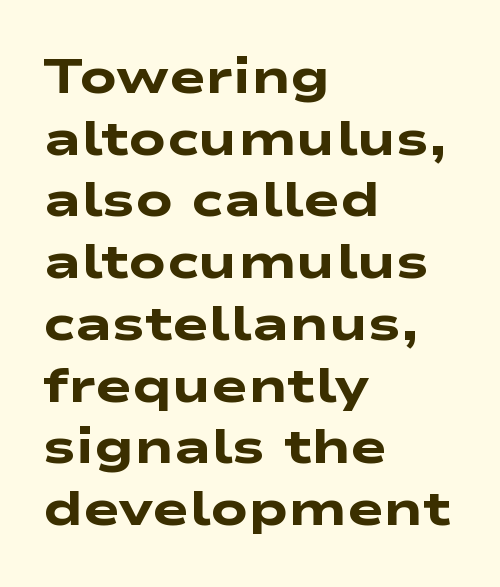
Check under the words: just untouched page. Think of a printed novel: that variable character pitch is what you see here. Students, this is bold: see how much ink each stroke carries. This sample is left-justified, so line endings fall wherever the words run out. Grotesque or geometric, the face here clearly has no serifs. Successive baselines arrive at the customary interval.
